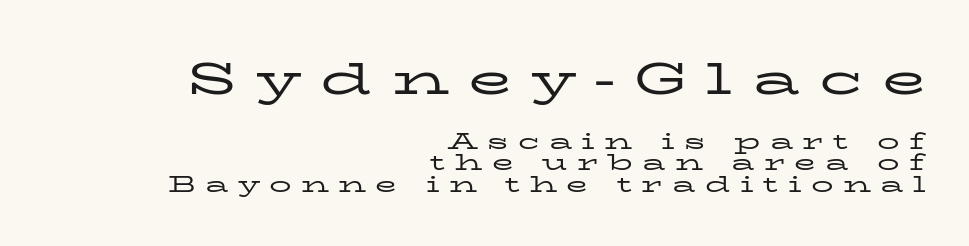
{"serif": "yes", "italic": "no", "bold": "no", "weight": "regular", "width": "wide", "stroke_contrast": "low", "x_height": "medium", "monospaced": "no", "underline": "no", "align": "right", "line_spacing": "tight", "line_spacing_ratio": 0.99, "letter_spacing": "wide", "letter_spacing_em": 0.43, "larger_block": "first", "size_ratio": 2.05, "glyph_px": 45}
